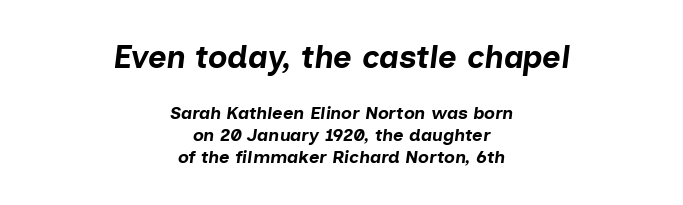
These lines carry a lot of weight — the face is fully bold. The foot of each line stays bare and open. Do the characters align in a grid? No, the font is proportional. The type is set solid horizontally, with unmodified tracking.
